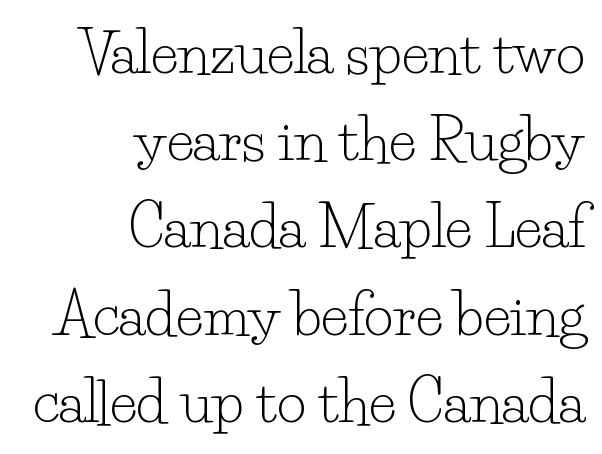
Upright lettering throughout. Spacing verdict: proportional, widths tailored to each character. This is serif lettering, the kind often seen in printed books. Stems here are at most as thick as an everyday book face.
